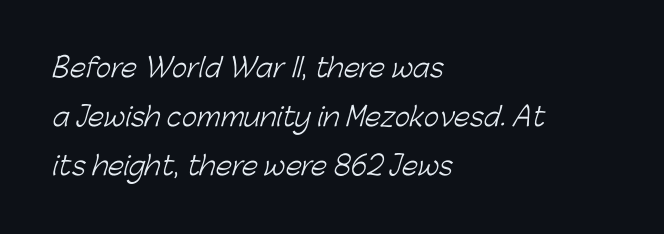
{"bold": "no", "underline": "no", "align": "left", "line_spacing_ratio": 1.89, "letter_spacing": "normal", "letter_spacing_em": 0.0, "glyph_px": 26}
